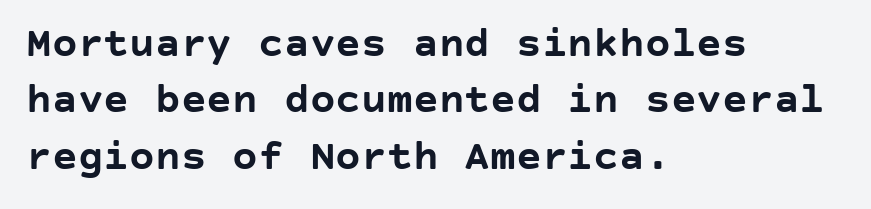
Q: Is the text bold? A: Yes.
Q: Is the text italic (slanted)? A: No, it is upright.
Q: Is the typeface a serif or a sans-serif typeface? A: Sans-serif.
Q: Is the text underlined? A: No.
Q: How is the paragraph aligned? A: Left-aligned.
Q: Is the spacing between letters normal or unusually wide? A: Normal.
Q: Is the spacing between lines tight, normal or loose? A: Normal.
Q: Width (condensed, normal, or wide)? A: Normal.
Q: Stroke contrast? A: Low.
Q: x-height? A: Large.
